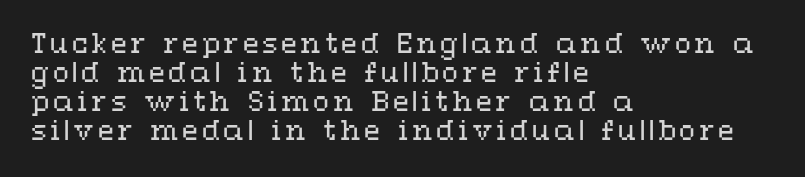
The image shows 26 px text type, upright; set left-aligned, tight line spacing (1.12x), not underlined.
